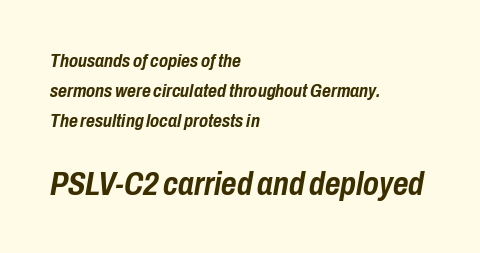
The image shows 33 px semibold, condensed type, italic (leaning right); set left-aligned, normal line spacing (1.58x), normal letter spacing, not underlined; the second (bottom) block is 1.74x larger; low stroke contrast and a medium x-height.
